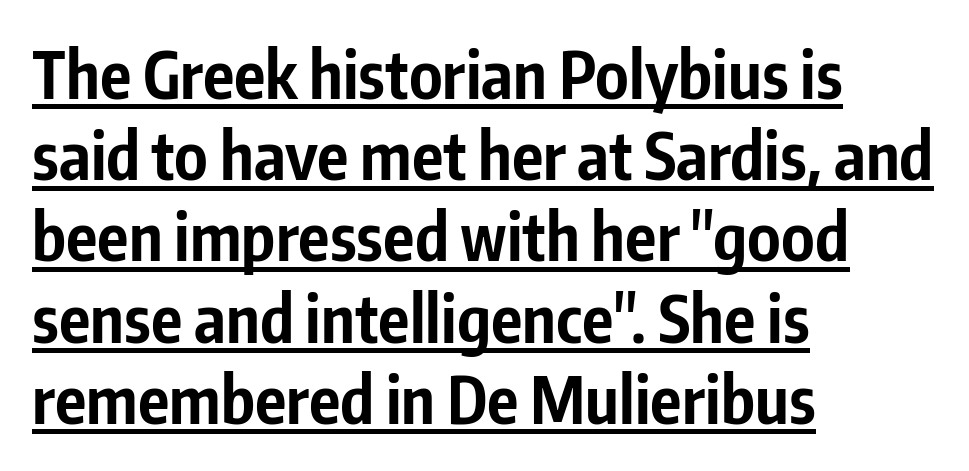
The image shows 65 px bold, condensed sans-serif type, upright; set left-aligned, normal line spacing (1.25x), normal letter spacing, underlined; low stroke contrast and a medium x-height.
